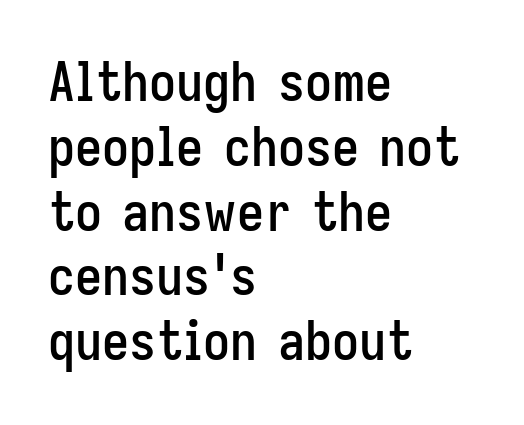
The image shows 54 px condensed sans-serif type, upright; set left-aligned, line spacing 1.2x, normal letter spacing, not underlined; low stroke contrast and a medium x-height.
